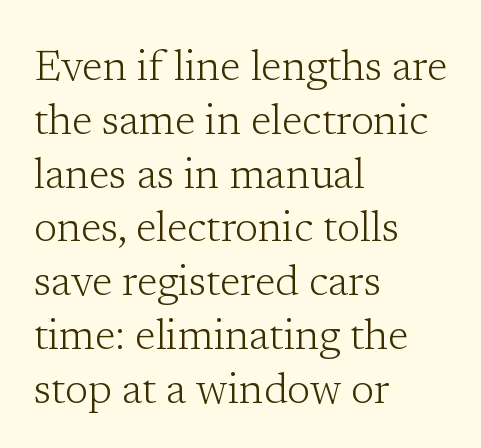
{"serif": "yes", "italic": "no", "bold": "no", "weight": "light", "width": "normal", "stroke_contrast": "low", "x_height": "medium", "monospaced": "no", "underline": "no", "align": "left", "line_spacing": "normal", "line_spacing_ratio": 1.28, "letter_spacing": "normal", "letter_spacing_em": 0.0, "glyph_px": 42}
